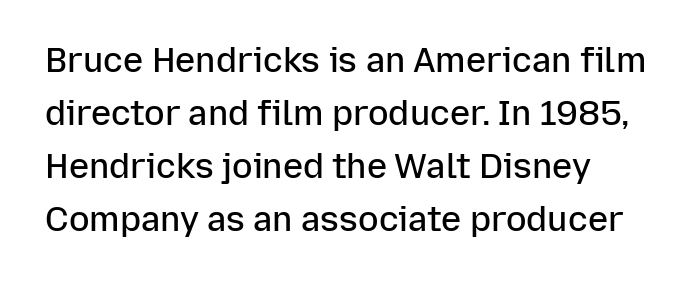
{"serif": "no", "italic": "no", "bold": "semi", "weight": "semibold", "width": "normal", "stroke_contrast": "low", "x_height": "medium", "monospaced": "no", "underline": "no", "line_spacing": "normal", "line_spacing_ratio": 1.56, "letter_spacing": "normal", "letter_spacing_em": 0.0, "glyph_px": 34}
